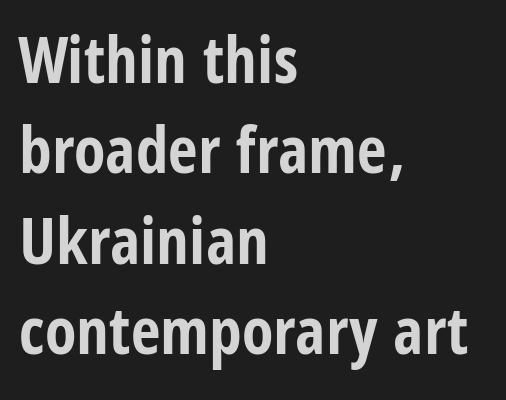
{"serif": "no", "italic": "no", "bold": "yes", "weight": "bold", "width": "condensed", "stroke_contrast": "low", "x_height": "large", "monospaced": "no", "underline": "no", "align": "left", "line_spacing": "normal", "line_spacing_ratio": 1.39, "letter_spacing": "normal", "letter_spacing_em": 0.0, "glyph_px": 65}
